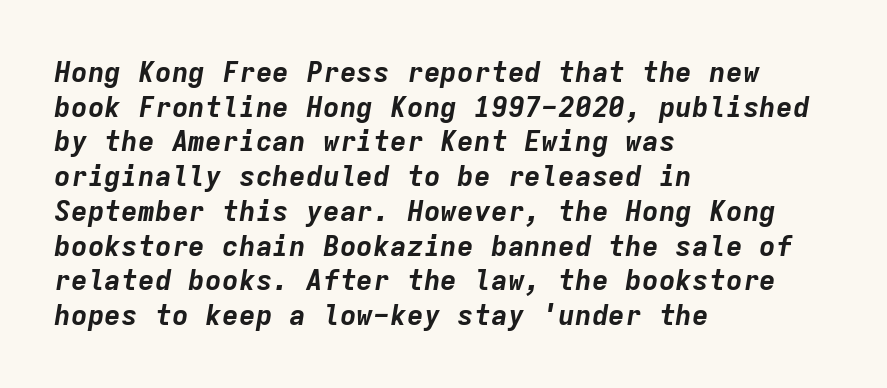
The rag falls on the right side of this text block. The characters look thick and weighty, a clear bold. The passage shown has conventional tracking throughout. Bare-footed words on every line. There's an unmistakable incline to the writing here.
